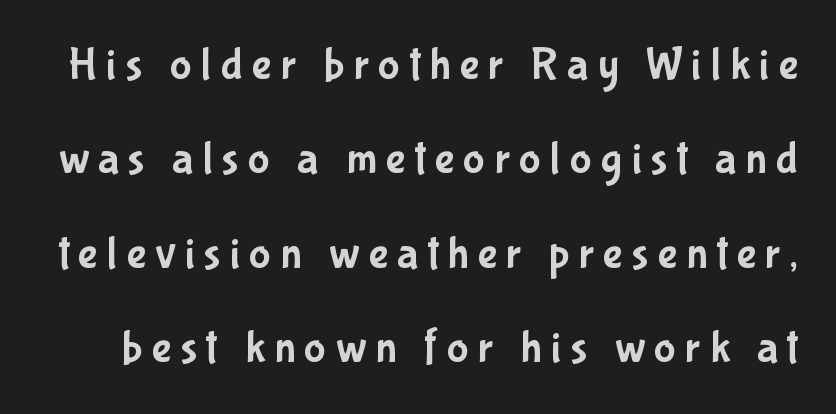
Q: Is the text italic (slanted)? A: No, it is upright.
Q: Is the typeface a serif or a sans-serif typeface? A: Sans-serif.
Q: Is the text underlined? A: No.
Q: Is the spacing between letters normal or unusually wide? A: Unusually wide.
Q: Is the spacing between lines tight, normal or loose? A: Loose.
Q: Width (condensed, normal, or wide)? A: Condensed.
Q: Stroke contrast? A: Low.
Q: x-height? A: Medium.
Q: Monospaced? A: No.
